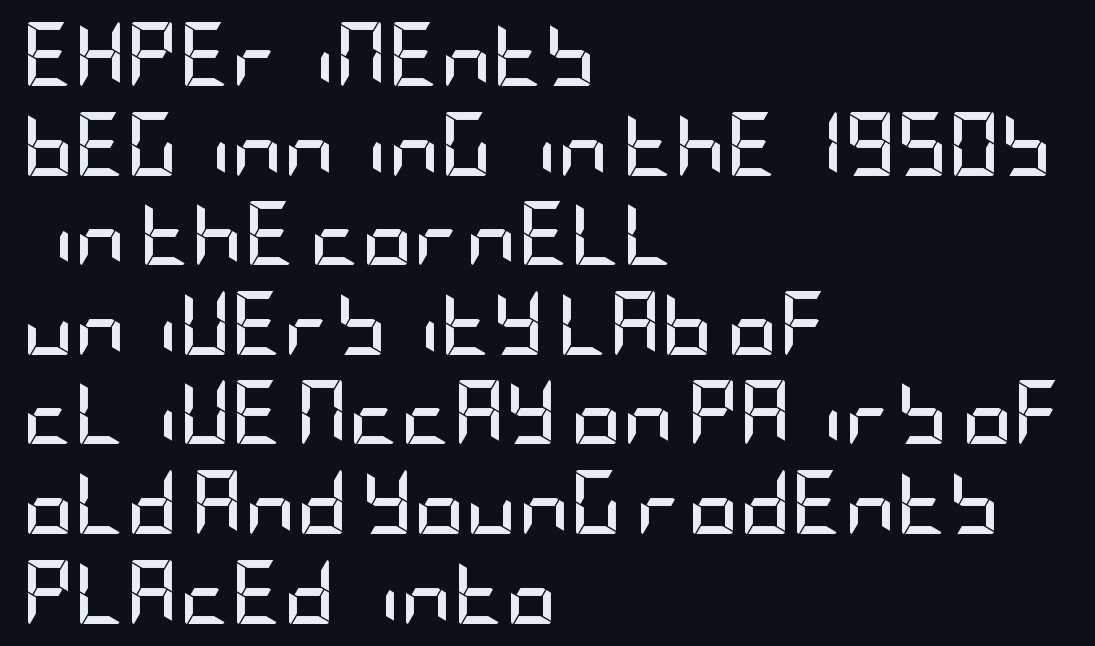
Teacher's note: observe the even left margin — that is flush-left alignment. Line spacing here is normal. Standard letterfit; no display-style spreading of the glyphs. Look at the stroke-to-counter ratio: heavy, a bold. This is sans-serif lettering, the kind often seen on screens and signage. Clear beneath every line of the passage.
